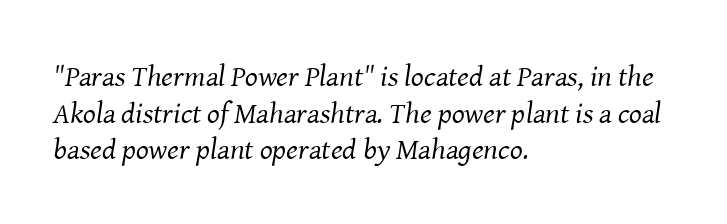
The image shows 30 px regular-weight serif type, italic (leaning right); set left-aligned, line spacing 1.22x, normal letter spacing, not underlined; medium stroke contrast and a medium x-height.
